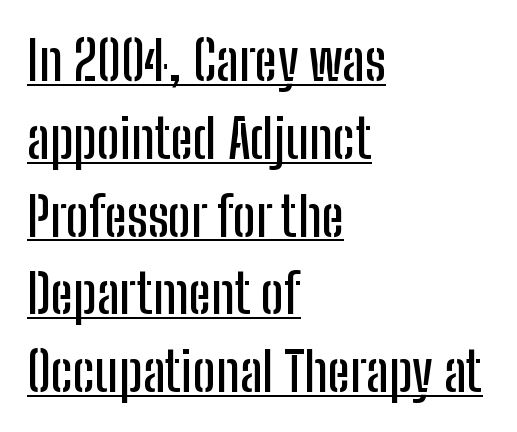
{"serif": "no", "italic": "no", "width": "condensed", "stroke_contrast": "low", "x_height": "medium", "monospaced": "no", "underline": "yes", "align": "left", "line_spacing": "normal", "line_spacing_ratio": 1.44, "letter_spacing": "normal", "letter_spacing_em": 0.0, "glyph_px": 54}
